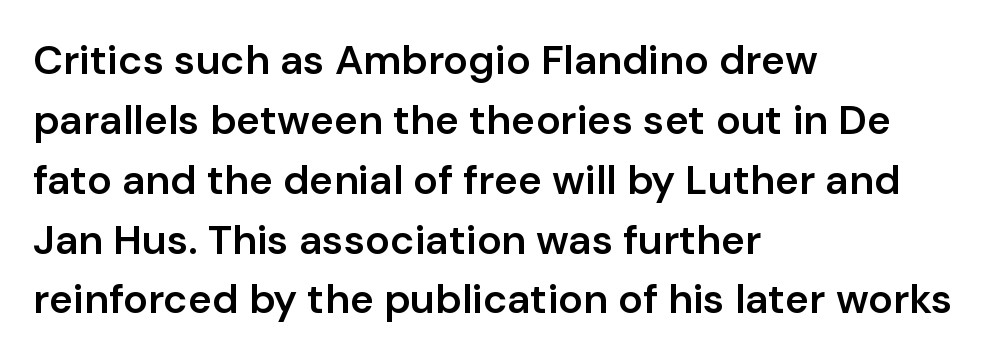
{"serif": "no", "italic": "no", "bold": "semi", "weight": "semibold", "width": "normal", "stroke_contrast": "low", "x_height": "medium", "monospaced": "no", "underline": "no", "align": "left", "line_spacing": "normal", "line_spacing_ratio": 1.46, "letter_spacing": "normal", "letter_spacing_em": 0.0, "glyph_px": 41}
